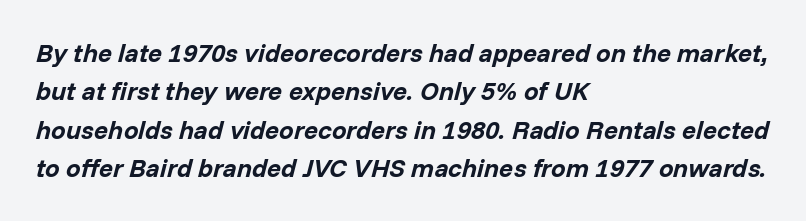
The image shows 26 px bold type, italic (leaning right); set left-aligned, normal line spacing (1.48x), normal letter spacing, not underlined.
